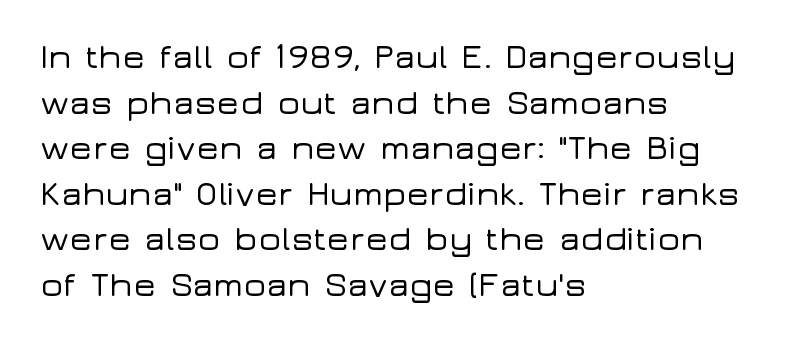
{"serif": "no", "italic": "no", "width": "wide", "stroke_contrast": "low", "x_height": "medium", "monospaced": "no", "underline": "no", "align": "left", "line_spacing": "normal", "line_spacing_ratio": 1.34, "letter_spacing": "normal", "letter_spacing_em": 0.0, "glyph_px": 34}
